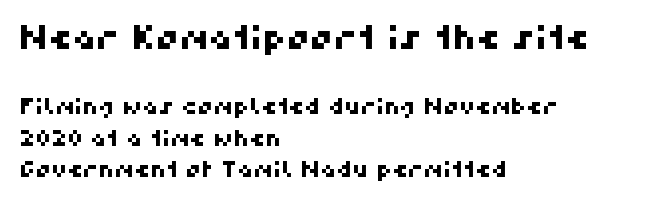
{"serif": "no", "width": "normal", "stroke_contrast": "high", "x_height": "medium", "monospaced": "no", "underline": "no", "align": "left", "line_spacing": "normal", "line_spacing_ratio": 1.44, "letter_spacing": "normal", "letter_spacing_em": 0.0, "larger_block": "first", "size_ratio": 1.5, "glyph_px": 33}
